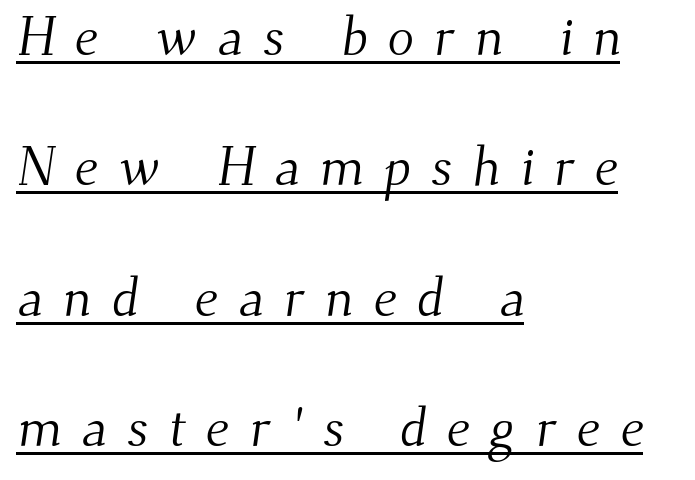
{"serif": "yes", "bold": "no", "weight": "light", "width": "normal", "stroke_contrast": "medium", "x_height": "small", "monospaced": "no", "underline": "yes", "align": "left", "line_spacing": "loose", "line_spacing_ratio": 2.37, "letter_spacing": "wide", "letter_spacing_em": 0.36, "glyph_px": 55}
